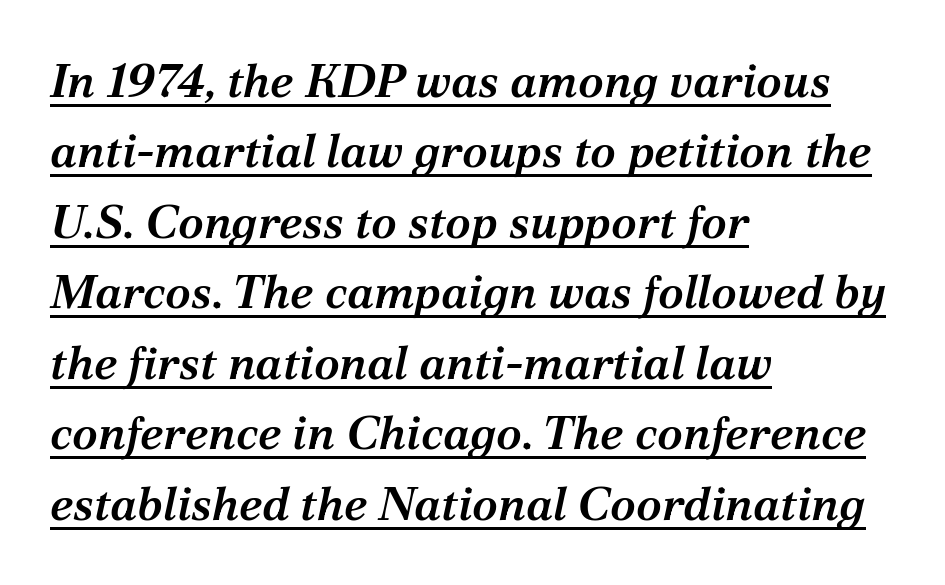
The image shows 47 px semibold serif type, italic (leaning right); set left-aligned, normal line spacing (1.5x), normal letter spacing, underlined; medium stroke contrast and a medium x-height.
